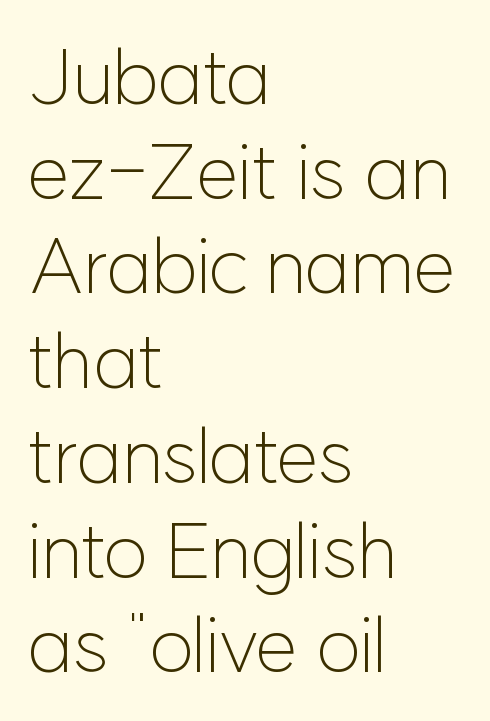
The image shows 77 px light sans-serif type, upright; set left-aligned, line spacing 1.23x, normal letter spacing, not underlined; low stroke contrast and a medium x-height.
